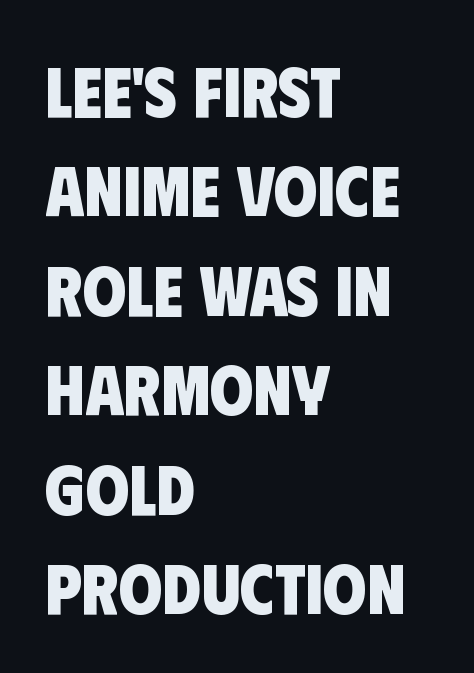
{"serif": "no", "bold": "yes", "weight": "heavy", "width": "condensed", "stroke_contrast": "low", "x_height": "large", "monospaced": "no", "underline": "no", "align": "left", "line_spacing": "normal", "line_spacing_ratio": 1.42, "letter_spacing": "normal", "letter_spacing_em": 0.0, "glyph_px": 70}
